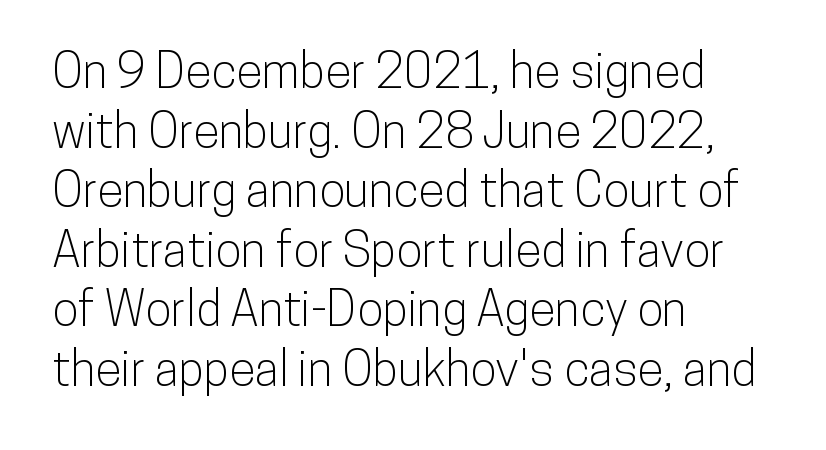
Q: Is the text italic (slanted)? A: No, it is upright.
Q: Is the typeface a serif or a sans-serif typeface? A: Sans-serif.
Q: Is the text underlined? A: No.
Q: How is the paragraph aligned? A: Left-aligned.
Q: Is the spacing between letters normal or unusually wide? A: Normal.
Q: Width (condensed, normal, or wide)? A: Condensed.
Q: Stroke contrast? A: Low.
Q: x-height? A: Medium.
Q: Monospaced? A: No.
